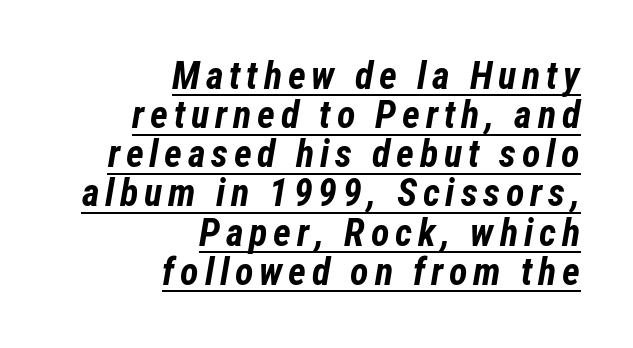
{"italic": "yes", "lean": "right", "slant_degrees": 12, "bold": "yes", "weight": "bold", "width": "condensed", "stroke_contrast": "low", "x_height": "medium", "monospaced": "no", "underline": "yes", "align": "right", "line_spacing": "tight", "line_spacing_ratio": 1.03, "glyph_px": 38}
